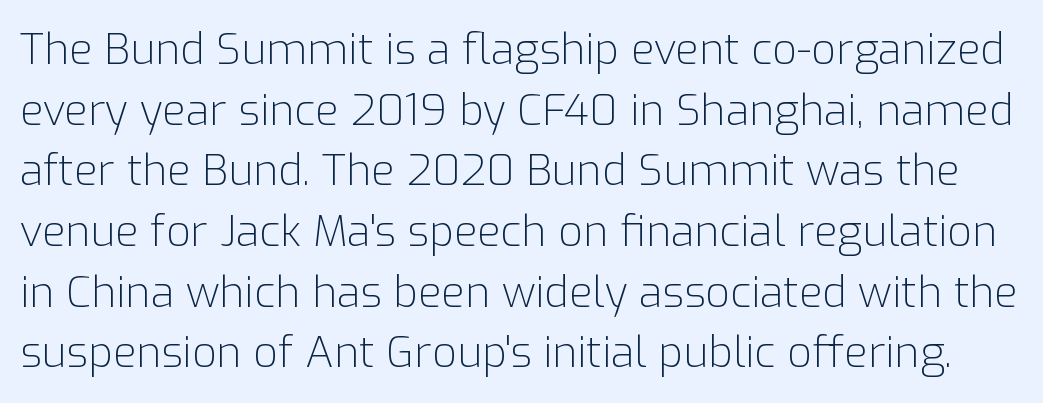
Q: Is the text bold? A: No.
Q: Is the text italic (slanted)? A: No, it is upright.
Q: Is the typeface a serif or a sans-serif typeface? A: Sans-serif.
Q: Is the text underlined? A: No.
Q: Is the spacing between letters normal or unusually wide? A: Normal.
Q: Is the spacing between lines tight, normal or loose? A: Normal.
Q: Width (condensed, normal, or wide)? A: Normal.
Q: Stroke contrast? A: Low.
Q: x-height? A: Medium.
Q: Monospaced? A: No.
